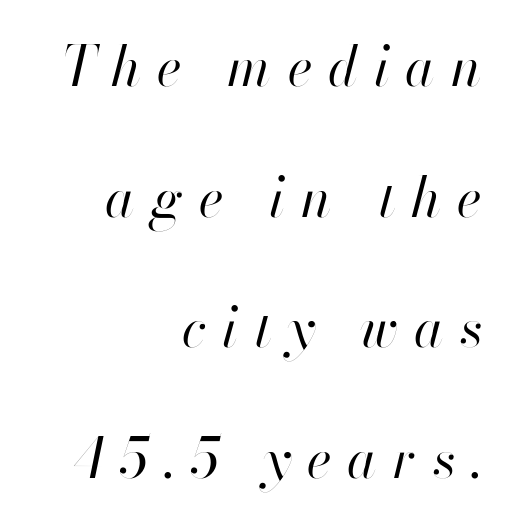
The image shows 54 px regular-weight type, italic (leaning right); set right-aligned, loose line spacing (2.42x), unusually wide letter spacing (+0.3 em), not underlined; high stroke contrast and a small x-height.
